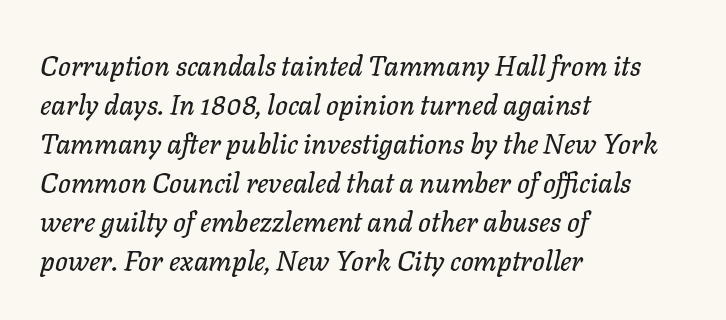
Bare-footed words on every line. Proportional: the letters do not fall into vertical columns. Nobody touched the tracking dial on this one. What's the leading like? Ordinary, nothing unusual. Designer's note — italics engaged.
